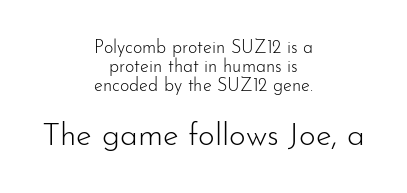
The image shows 32 px light sans-serif type, upright; set centered, tight line spacing (1.05x), normal letter spacing, not underlined; the second (bottom) block is 1.78x larger; low stroke contrast and a small x-height.
